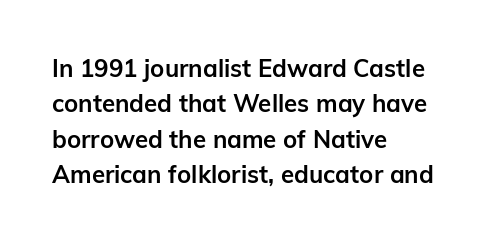
The image shows 24 px bold type, upright; set left-aligned, normal line spacing (1.47x), normal letter spacing, not underlined.
